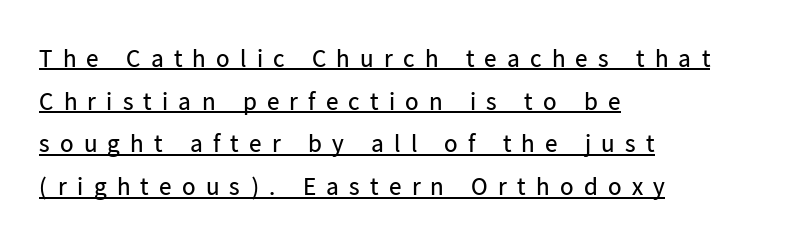
Check the space under the baseline: a stroke is drawn there. These lines are set flush left with a ragged right edge. Quick note: not italic, upright. Does extra space separate the letters? Yes, quite a lot of it. The cut favours lightness, reaching ordinary text weight at its darkest.
